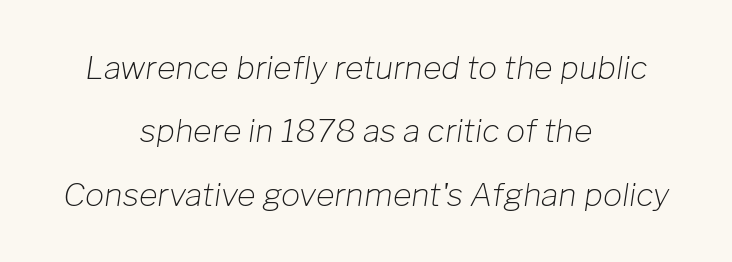
This rendering uses center alignment, leaving both contours irregular but symmetric. Emphasis-style slanted type is in use. Heaviness? Minimal to ordinary, like unemphasized prose. This sample uses plain, unmodified letter spacing. Just letters on the line, the space beneath them empty.
